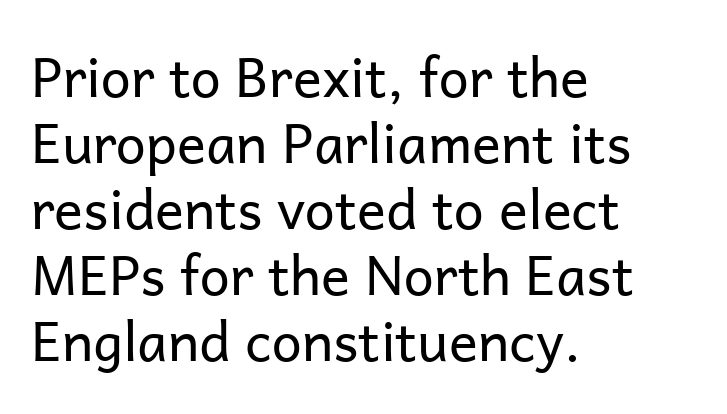
If you drew a ruler down the left edge, every line would touch it. Bold? No — there's no thickening of the strokes. Check the space under the baseline: it is left empty. A sans-serif font was chosen for this passage.
